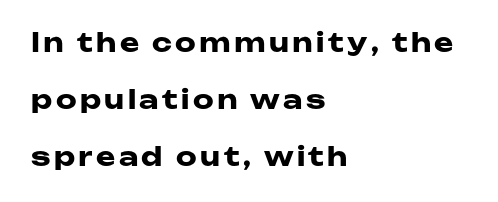
All the whitespace from short lines collects on the right. The font is running at its bold setting. No word sits above an underline. Every character sits straight up, as roman type does. The lines are spread far apart with generous leading.
